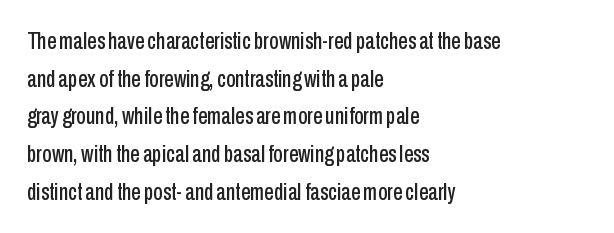
Students, observe: this is what conventionally led text looks like. When letters stand straight like this, we call the style roman or upright. Horizontally, the lines are justified to the leading edge only. The type is set solid horizontally, with unmodified tracking. The baseline area is clear.
